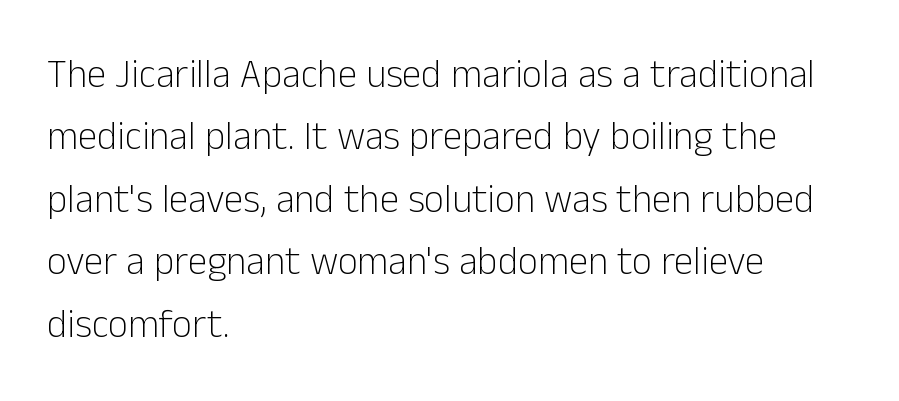
Q: Is the text bold? A: No.
Q: Is the text italic (slanted)? A: No, it is upright.
Q: Is the typeface a serif or a sans-serif typeface? A: Sans-serif.
Q: Is the text underlined? A: No.
Q: How is the paragraph aligned? A: Left-aligned.
Q: Is the spacing between letters normal or unusually wide? A: Normal.
Q: Is the spacing between lines tight, normal or loose? A: Normal.
Q: Width (condensed, normal, or wide)? A: Normal.
Q: Stroke contrast? A: Low.
Q: x-height? A: Medium.
Q: Monospaced? A: No.
